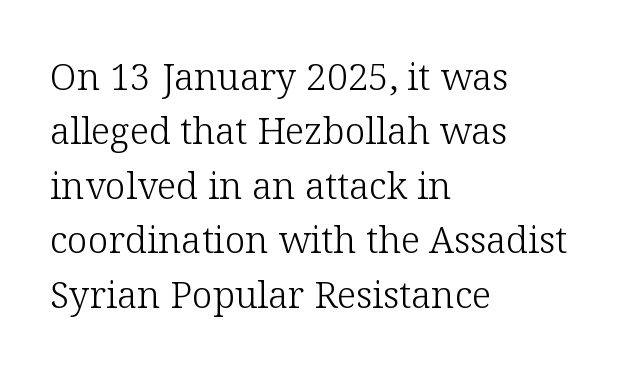
This is not heavy type; no bold has been used. The passage is arranged the way most books set body copy — flush left. Looks like regular typesetting: each glyph gets only the width it needs. The tracking reads as untouched default to a designer's eye. I'd call this a serif setting — the letters wear small feet. Successive baselines arrive at the customary interval.
